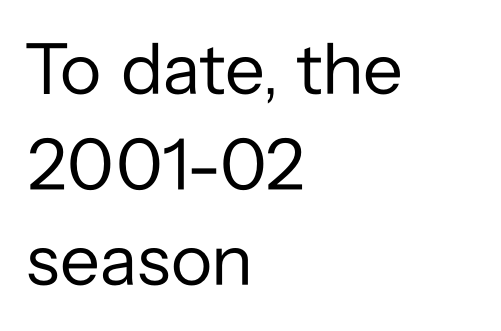
{"serif": "no", "italic": "no", "bold": "no", "weight": "regular", "width": "normal", "stroke_contrast": "low", "x_height": "medium", "monospaced": "no", "underline": "no", "align": "left", "line_spacing": "normal", "line_spacing_ratio": 1.31, "letter_spacing": "normal", "letter_spacing_em": 0.0, "glyph_px": 73}
